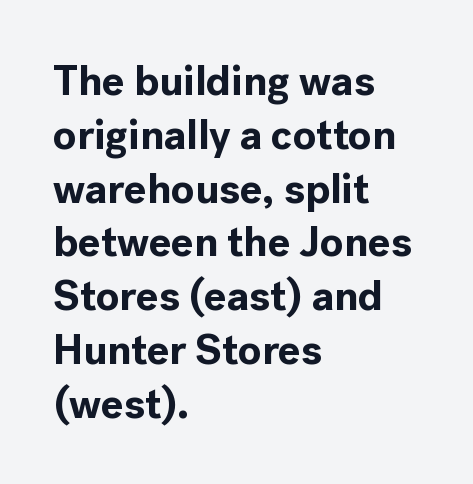
As a designer I'd log this as weight 700, bold. If you drew a ruler down the left edge, every line would touch it. Type style note: lacks serifs. The lettering stays uniformly vertical, giving the passage a roman look. Spacing between characters is what you'd get straight out of the box.
